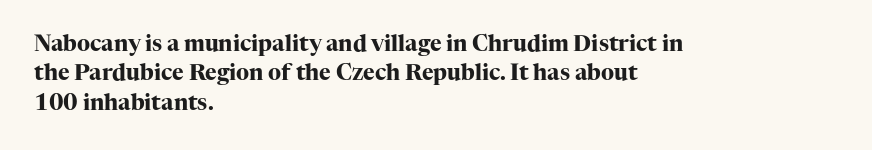
{"italic": "no", "bold": "yes", "underline": "no", "align": "left", "line_spacing": "normal", "line_spacing_ratio": 1.34, "letter_spacing": "normal", "letter_spacing_em": 0.0, "glyph_px": 22}
